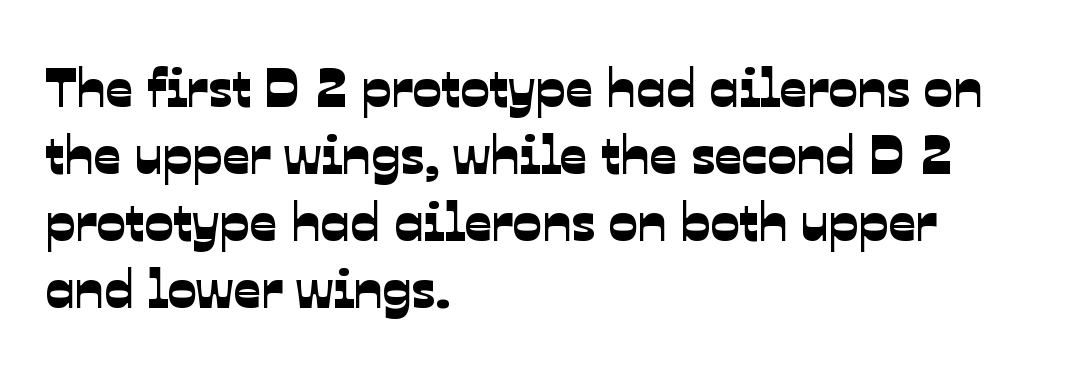
{"serif": "no", "width": "normal", "stroke_contrast": "low", "x_height": "medium", "monospaced": "no", "underline": "no", "align": "left", "line_spacing_ratio": 1.24, "letter_spacing": "normal", "letter_spacing_em": 0.0, "glyph_px": 54}
